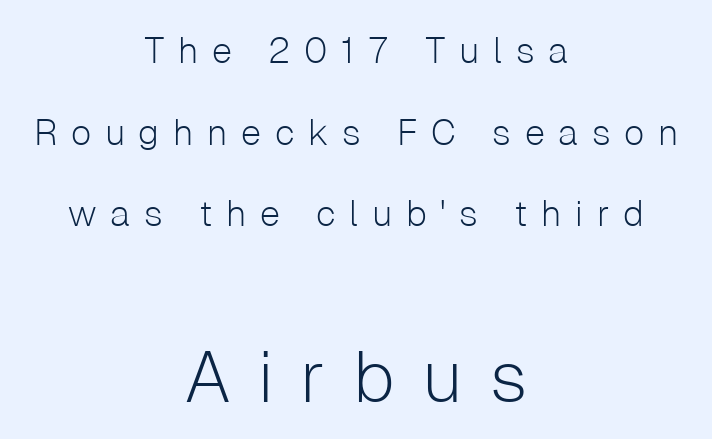
Type style note: lacks serifs. This sample trades compactness for vertical openness between lines. The specimen reads as upright at a glance. The face used here is proportionally spaced, like ordinary book or web type. You get the small type first, then a jump to larger type.
